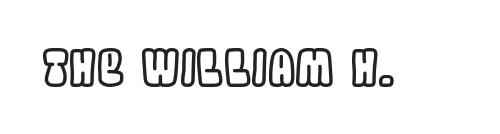
The image shows 49 px condensed type, upright; set normal letter spacing, not underlined; a large x-height.
